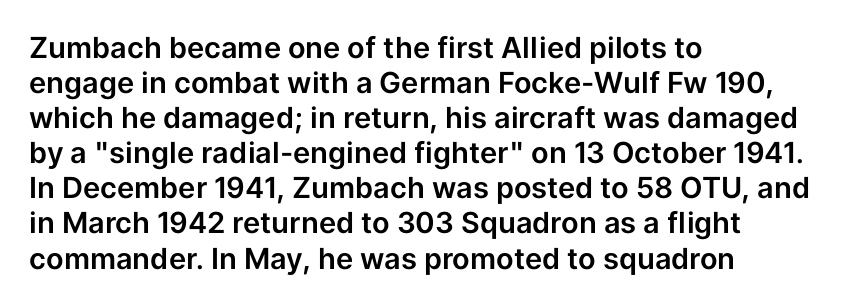
Q: Is the text italic (slanted)? A: No, it is upright.
Q: Is the typeface a serif or a sans-serif typeface? A: Sans-serif.
Q: Is the text underlined? A: No.
Q: How is the paragraph aligned? A: Left-aligned.
Q: Is the spacing between letters normal or unusually wide? A: Normal.
Q: Width (condensed, normal, or wide)? A: Normal.
Q: Stroke contrast? A: Low.
Q: x-height? A: Medium.
Q: Monospaced? A: No.
